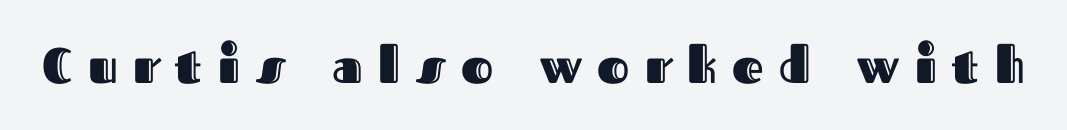
The image shows 49 px text type, upright; set unusually wide letter spacing (+0.32 em), not underlined; a medium x-height.
